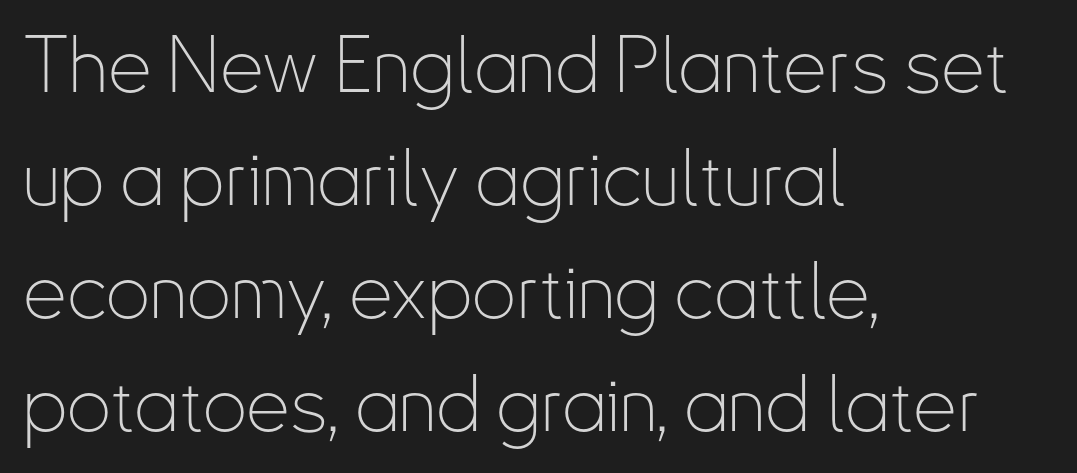
Q: Is the text bold? A: No.
Q: Is the text italic (slanted)? A: No, it is upright.
Q: Is the typeface a serif or a sans-serif typeface? A: Sans-serif.
Q: Is the text underlined? A: No.
Q: How is the paragraph aligned? A: Left-aligned.
Q: Is the spacing between letters normal or unusually wide? A: Normal.
Q: Is the spacing between lines tight, normal or loose? A: Normal.
Q: Width (condensed, normal, or wide)? A: Condensed.
Q: Stroke contrast? A: Low.
Q: x-height? A: Small.
Q: Monospaced? A: No.
